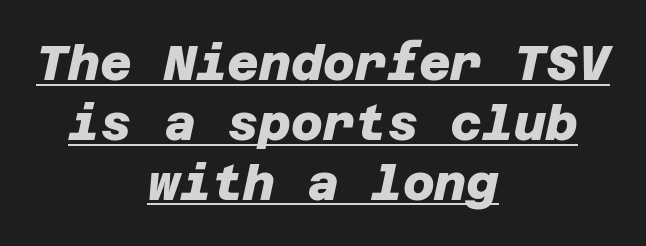
{"serif": "no", "bold": "yes", "weight": "heavy", "width": "normal", "stroke_contrast": "low", "x_height": "large", "underline": "yes", "align": "center", "line_spacing_ratio": 1.22, "letter_spacing": "normal", "letter_spacing_em": 0.0, "glyph_px": 49}
